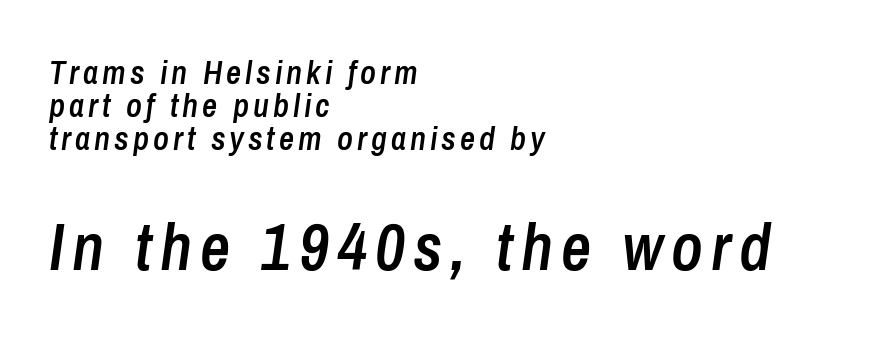
Q: Is the text bold? A: Semi-bold.
Q: Is the text italic (slanted)? A: Yes, it leans right by about 8 degrees.
Q: Is the text underlined? A: No.
Q: How is the paragraph aligned? A: Left-aligned.
Q: Is the spacing between lines tight, normal or loose? A: Tight.
Q: Which block of text is set in a larger size, the first (top) or the second (bottom)? A: The second (bottom) one.
Q: Width (condensed, normal, or wide)? A: Condensed.
Q: Stroke contrast? A: Low.
Q: x-height? A: Medium.
Q: Monospaced? A: No.
